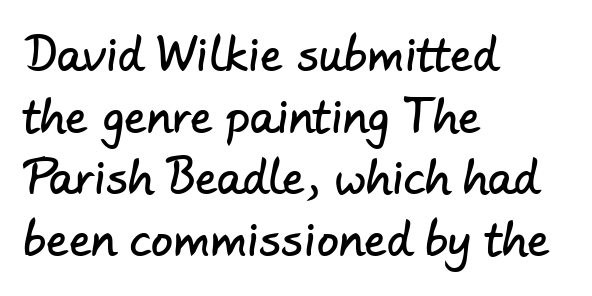
{"serif": "no", "width": "normal", "stroke_contrast": "low", "x_height": "small", "monospaced": "no", "underline": "no", "align": "left", "line_spacing": "normal", "line_spacing_ratio": 1.4, "letter_spacing": "normal", "letter_spacing_em": 0.0, "glyph_px": 44}
